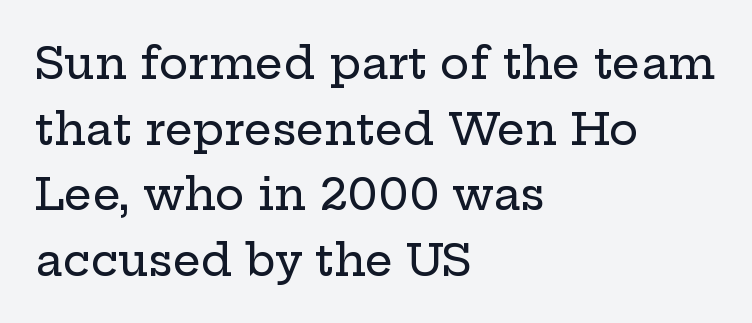
{"serif": "yes", "italic": "no", "width": "wide", "stroke_contrast": "low", "x_height": "medium", "monospaced": "no", "underline": "no", "align": "left", "line_spacing": "normal", "line_spacing_ratio": 1.49, "letter_spacing": "normal", "letter_spacing_em": 0.0, "glyph_px": 44}
